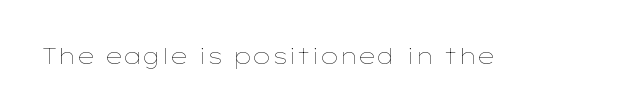
Q: Is the text bold? A: No.
Q: Is the text italic (slanted)? A: No, it is upright.
Q: Is the text underlined? A: No.
Q: Is the spacing between letters normal or unusually wide? A: Normal.
